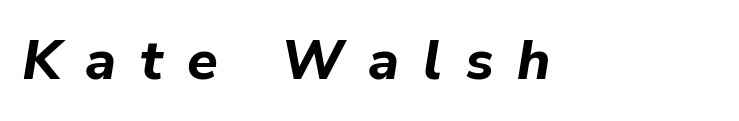
The passage shown has open, widely tracked lettering throughout. The font's italic variant was chosen for this text. Think of a printed novel: that variable character pitch is what you see here. Each row of text sits above clean, open space. In terms of weight, the rendering is a true, heavy bold.
